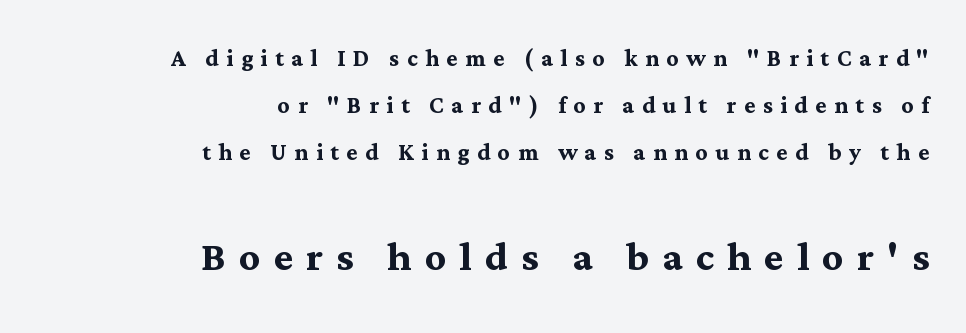
Q: Is the text bold? A: Yes.
Q: Is the text italic (slanted)? A: No, it is upright.
Q: Is the typeface a serif or a sans-serif typeface? A: Serif.
Q: Is the text underlined? A: No.
Q: How is the paragraph aligned? A: Right-aligned.
Q: Is the spacing between letters normal or unusually wide? A: Unusually wide.
Q: Is the spacing between lines tight, normal or loose? A: Normal.
Q: Which block of text is set in a larger size, the first (top) or the second (bottom)? A: The second (bottom) one.
Q: Width (condensed, normal, or wide)? A: Normal.
Q: Stroke contrast? A: Medium.
Q: x-height? A: Medium.
Q: Monospaced? A: No.
